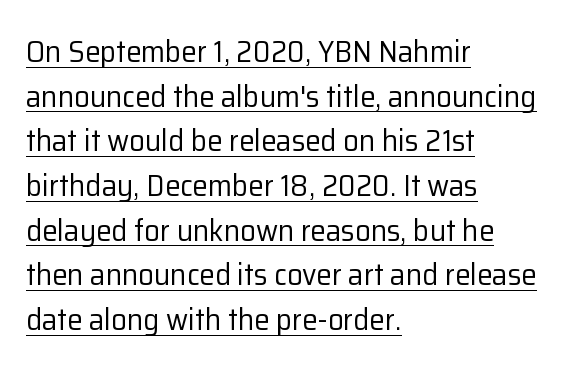
Q: Is the text bold? A: No.
Q: Is the text italic (slanted)? A: No, it is upright.
Q: Is the typeface a serif or a sans-serif typeface? A: Sans-serif.
Q: Is the text underlined? A: Yes.
Q: How is the paragraph aligned? A: Left-aligned.
Q: Is the spacing between letters normal or unusually wide? A: Normal.
Q: Is the spacing between lines tight, normal or loose? A: Normal.
Q: Width (condensed, normal, or wide)? A: Normal.
Q: Stroke contrast? A: Low.
Q: x-height? A: Medium.
Q: Monospaced? A: No.
